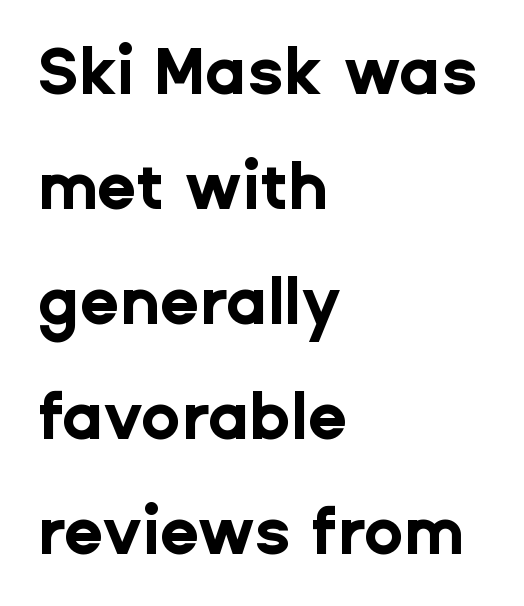
{"serif": "no", "italic": "no", "bold": "yes", "weight": "bold", "width": "normal", "stroke_contrast": "low", "x_height": "medium", "monospaced": "no", "underline": "no", "align": "left", "line_spacing_ratio": 1.77, "letter_spacing": "normal", "letter_spacing_em": 0.0, "glyph_px": 65}
